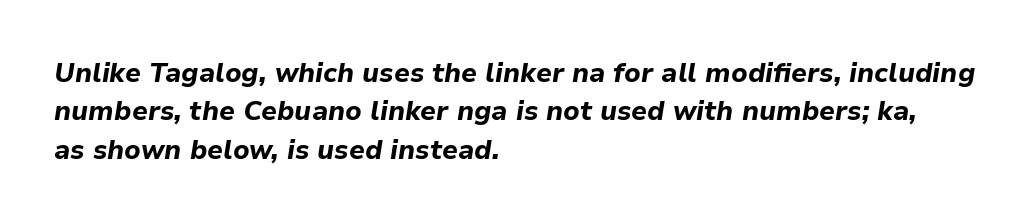
{"italic": "yes", "lean": "right", "slant_degrees": 9, "bold": "yes", "underline": "no", "align": "left", "line_spacing": "normal", "line_spacing_ratio": 1.42, "letter_spacing": "normal", "letter_spacing_em": 0.0, "glyph_px": 27}
